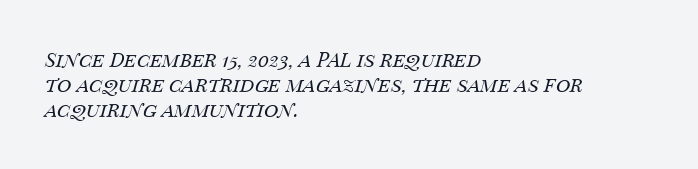
Q: Is the text bold? A: No.
Q: Is the text italic (slanted)? A: Yes, it leans right by about 14 degrees.
Q: Is the text underlined? A: No.
Q: How is the paragraph aligned? A: Left-aligned.
Q: Is the spacing between letters normal or unusually wide? A: Normal.
Q: Is the spacing between lines tight, normal or loose? A: Normal.
